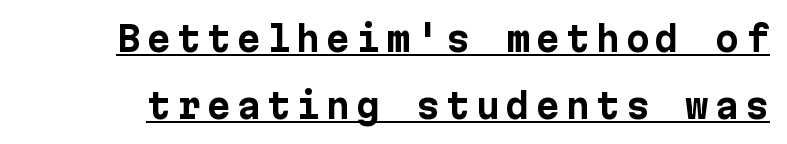
The image shows 34 px bold sans-serif type, upright; set loose line spacing (1.96x), underlined; low stroke contrast and a medium x-height.
